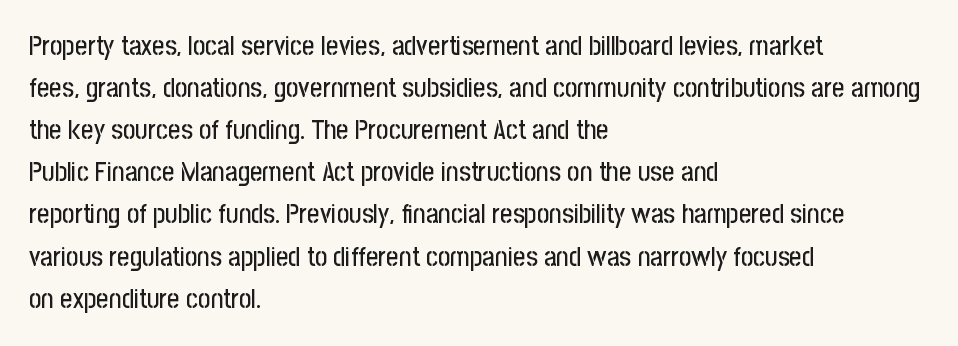
{"italic": "no", "underline": "no", "align": "left", "line_spacing": "normal", "line_spacing_ratio": 1.56, "letter_spacing": "normal", "letter_spacing_em": 0.0, "glyph_px": 27}
